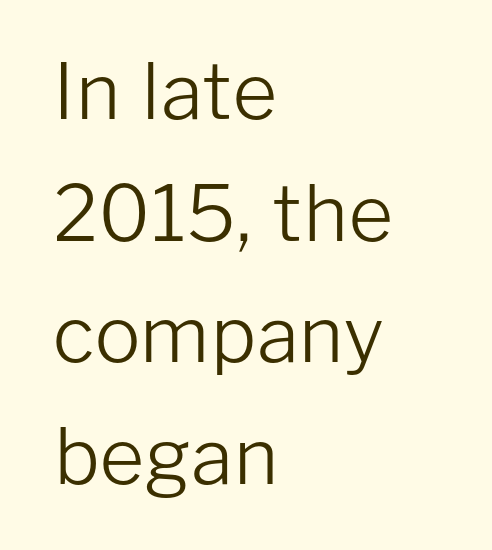
Q: Is the text bold? A: No.
Q: Is the text italic (slanted)? A: No, it is upright.
Q: Is the typeface a serif or a sans-serif typeface? A: Sans-serif.
Q: Is the text underlined? A: No.
Q: How is the paragraph aligned? A: Left-aligned.
Q: Is the spacing between letters normal or unusually wide? A: Normal.
Q: Is the spacing between lines tight, normal or loose? A: Normal.
Q: Width (condensed, normal, or wide)? A: Normal.
Q: Stroke contrast? A: Low.
Q: x-height? A: Medium.
Q: Monospaced? A: No.
